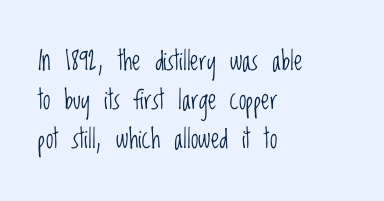
Q: Is the text bold? A: No.
Q: Is the text italic (slanted)? A: No, it is upright.
Q: Is the text underlined? A: No.
Q: How is the paragraph aligned? A: Left-aligned.
Q: Is the spacing between letters normal or unusually wide? A: Normal.
Q: Is the spacing between lines tight, normal or loose? A: Normal.
